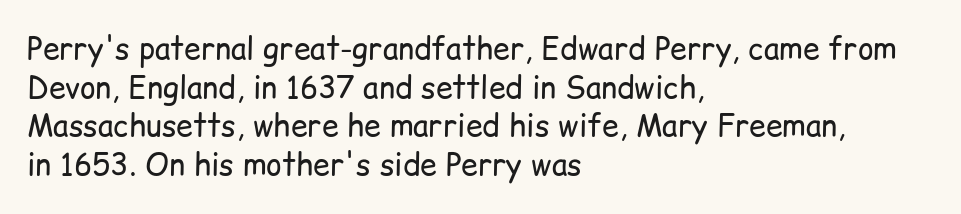
Q: Is the text bold? A: No.
Q: Is the text italic (slanted)? A: No, it is upright.
Q: Is the typeface a serif or a sans-serif typeface? A: Sans-serif.
Q: Is the text underlined? A: No.
Q: How is the paragraph aligned? A: Left-aligned.
Q: Is the spacing between letters normal or unusually wide? A: Normal.
Q: Is the spacing between lines tight, normal or loose? A: Normal.
Q: Width (condensed, normal, or wide)? A: Normal.
Q: Stroke contrast? A: Low.
Q: x-height? A: Medium.
Q: Monospaced? A: No.
